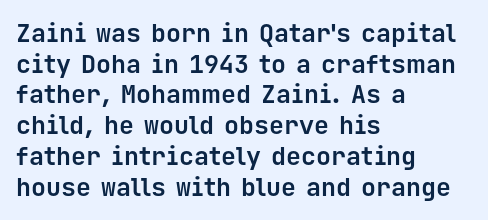
The image shows 25 px bold type, upright; set left-aligned, line spacing 1.23x, normal letter spacing, not underlined.
